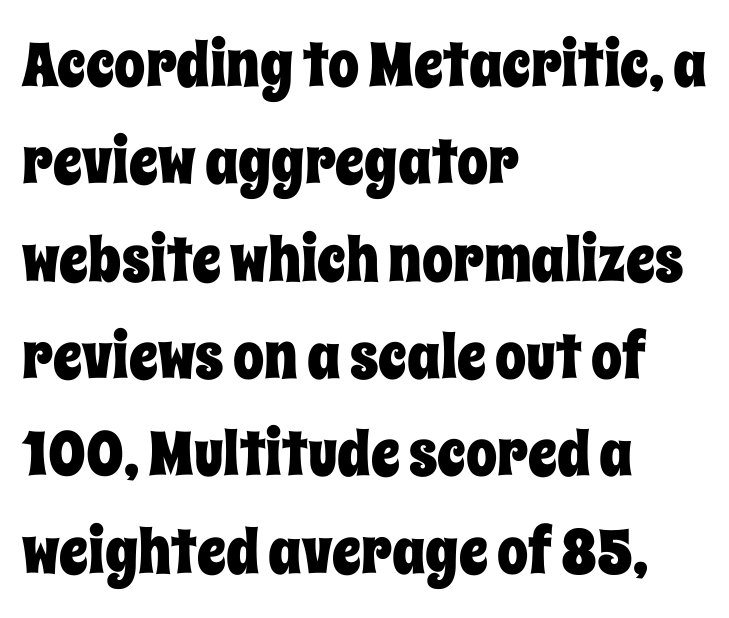
Check the space under the baseline: it is left empty. Rendered with straight, roman letterforms. The rows are spaced the way most documents space them. Tracking here is standard; glyphs follow each other at the usual distance. You could not count columns in this text — the font is proportionally spaced.
